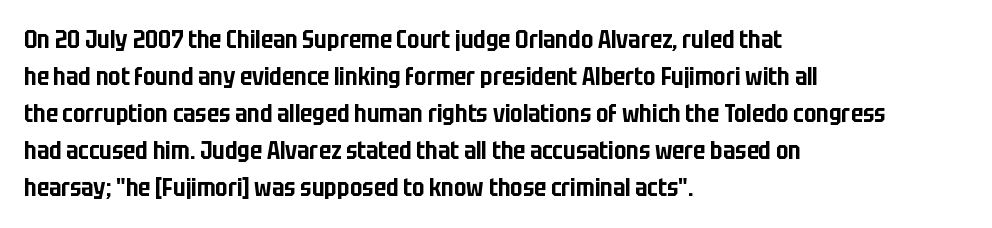
Q: Is the text italic (slanted)? A: No, it is upright.
Q: Is the text underlined? A: No.
Q: How is the paragraph aligned? A: Left-aligned.
Q: Is the spacing between letters normal or unusually wide? A: Normal.
Q: Is the spacing between lines tight, normal or loose? A: Normal.
